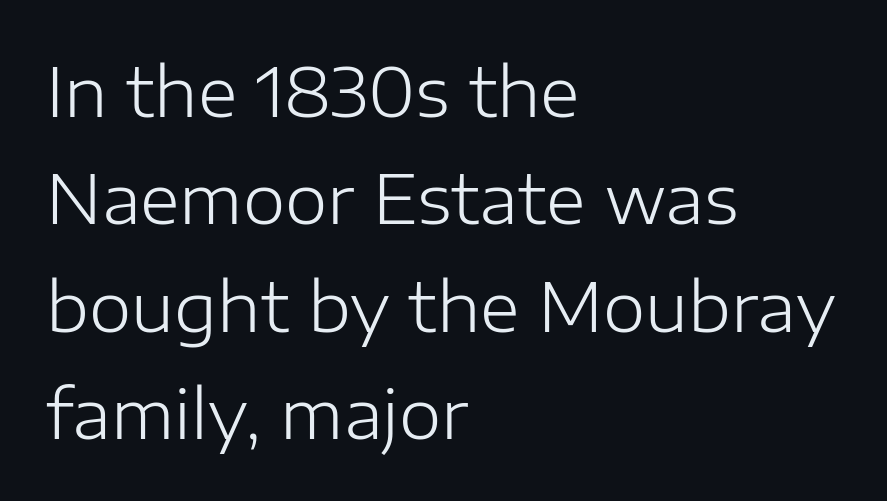
A student would call this left alignment; a typographer would say flush left, rag right. Tracking value appears to be zero — textbook default spacing. Letters rest on an invisible, unmarked baseline. Unbolded letterforms with no extra heft. The letters carry no serifs — their stems end cleanly without finishing strokes.
